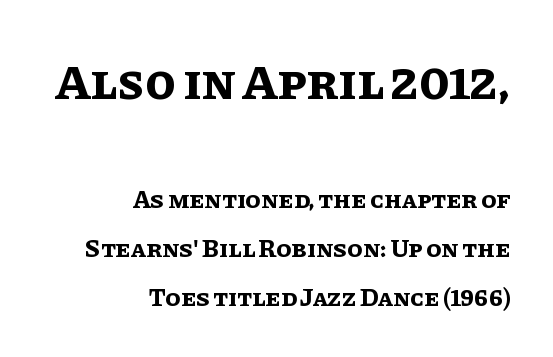
The image shows 50 px bold type, upright; set right-aligned, loose line spacing (1.95x), normal letter spacing, not underlined; the first (top) block is 2.0x larger; low stroke contrast and a large x-height.
